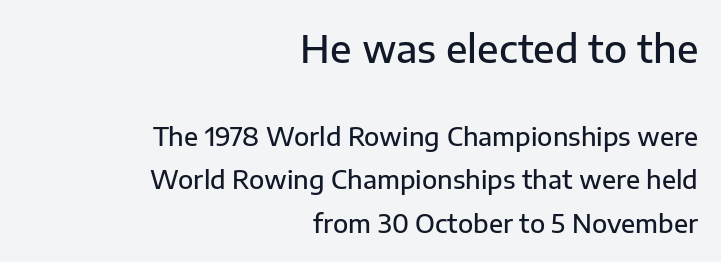
{"serif": "no", "italic": "no", "bold": "semi", "weight": "semibold", "width": "normal", "stroke_contrast": "low", "x_height": "medium", "monospaced": "no", "underline": "no", "align": "right", "line_spacing_ratio": 1.74, "letter_spacing": "normal", "letter_spacing_em": 0.0, "larger_block": "first", "size_ratio": 1.52, "glyph_px": 38}
